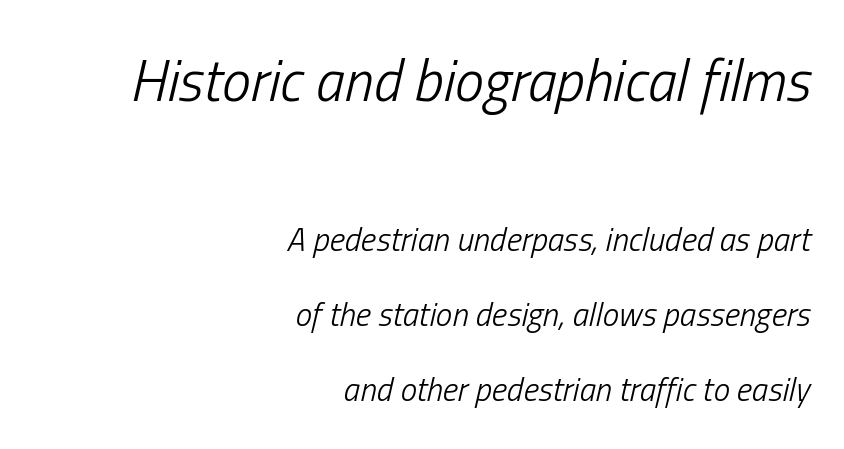
Q: Is the text bold? A: No.
Q: Is the text italic (slanted)? A: Yes, it leans right by about 13 degrees.
Q: Is the text underlined? A: No.
Q: How is the paragraph aligned? A: Right-aligned.
Q: Is the spacing between letters normal or unusually wide? A: Normal.
Q: Is the spacing between lines tight, normal or loose? A: Loose.
Q: Which block of text is set in a larger size, the first (top) or the second (bottom)? A: The first (top) one.
Q: Width (condensed, normal, or wide)? A: Condensed.
Q: Stroke contrast? A: Low.
Q: x-height? A: Medium.
Q: Monospaced? A: No.
